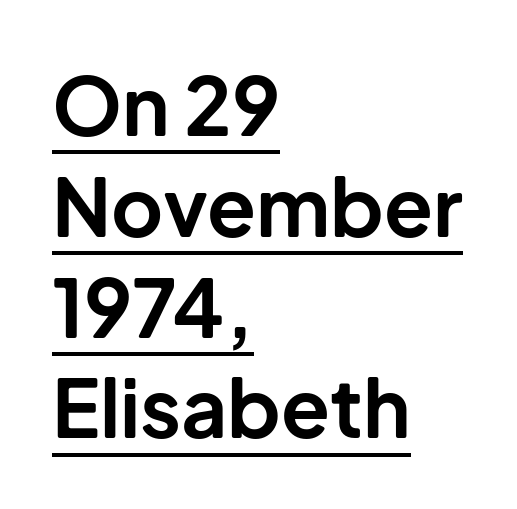
Q: Is the text bold? A: Yes.
Q: Is the text italic (slanted)? A: No, it is upright.
Q: Is the typeface a serif or a sans-serif typeface? A: Sans-serif.
Q: Is the text underlined? A: Yes.
Q: How is the paragraph aligned? A: Left-aligned.
Q: Is the spacing between letters normal or unusually wide? A: Normal.
Q: Is the spacing between lines tight, normal or loose? A: Normal.
Q: Width (condensed, normal, or wide)? A: Normal.
Q: Stroke contrast? A: Low.
Q: x-height? A: Medium.
Q: Monospaced? A: No.
